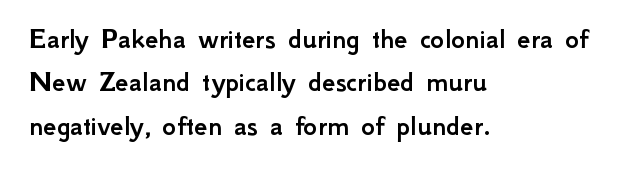
{"serif": "no", "italic": "no", "width": "normal", "stroke_contrast": "low", "x_height": "small", "monospaced": "no", "underline": "no", "align": "left", "line_spacing": "normal", "line_spacing_ratio": 1.45, "letter_spacing": "normal", "letter_spacing_em": 0.0, "glyph_px": 30}
